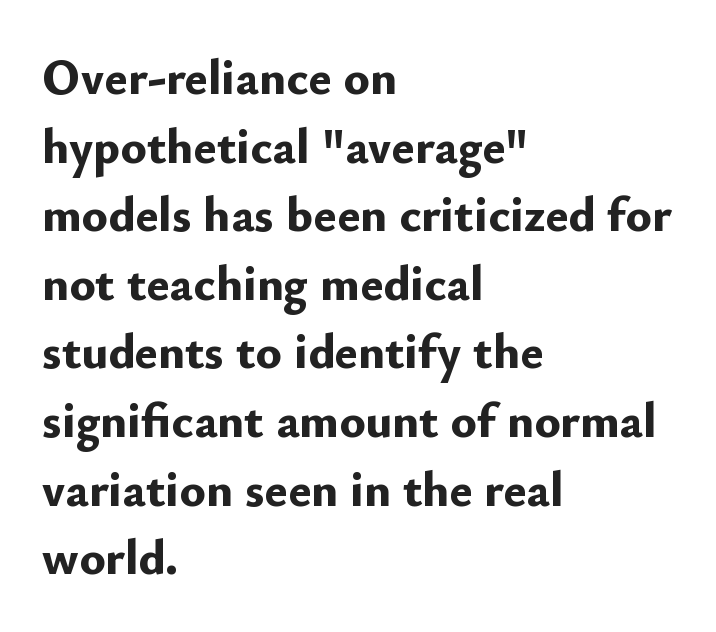
The paragraph shown leans on its left margin. The block of text has a typical density, with ordinary space between rows. Thick stems and heavy bowls — unmistakably bold. You can tell it's not italic because the verticals are truly vertical.
